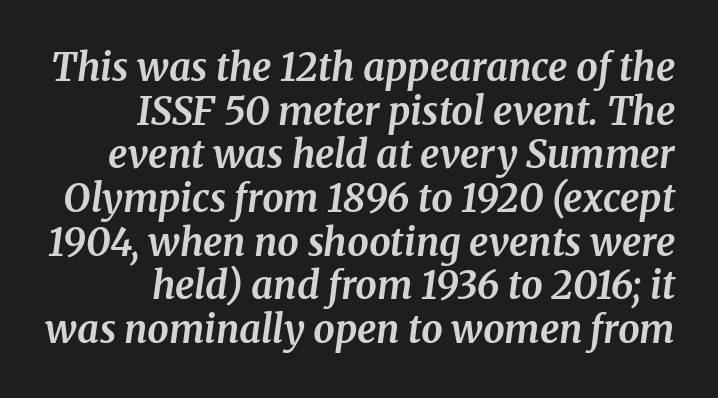
The image shows 38 px bold serif type, italic (leaning right); set tight line spacing (1.15x), normal letter spacing, not underlined; medium stroke contrast and a medium x-height.
